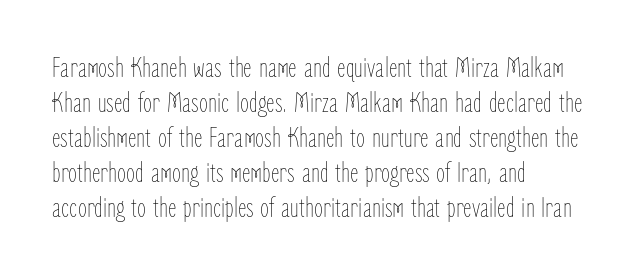
Q: Is the text bold? A: No.
Q: Is the text italic (slanted)? A: No, it is upright.
Q: Is the text underlined? A: No.
Q: How is the paragraph aligned? A: Left-aligned.
Q: Is the spacing between letters normal or unusually wide? A: Normal.
Q: Width (condensed, normal, or wide)? A: Condensed.
Q: Stroke contrast? A: Low.
Q: x-height? A: Medium.
Q: Monospaced? A: No.
